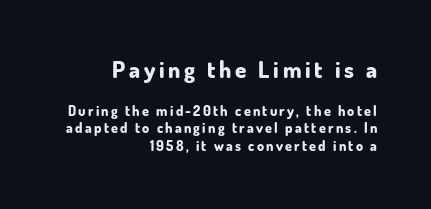
The image shows 23 px bold type, upright; set right-aligned, line spacing 1.24x, not underlined; the first (top) block is 1.64x larger.
